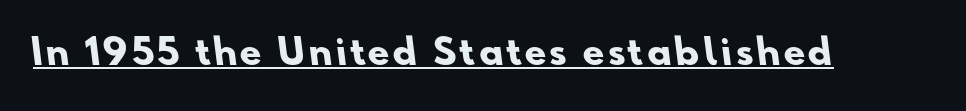
You could not count columns in this text — the font is proportionally spaced. A rule runs beneath these lines of type. A full-strength bold gives these letters their thick strokes. Nope, no serifs anywhere on these letters.
